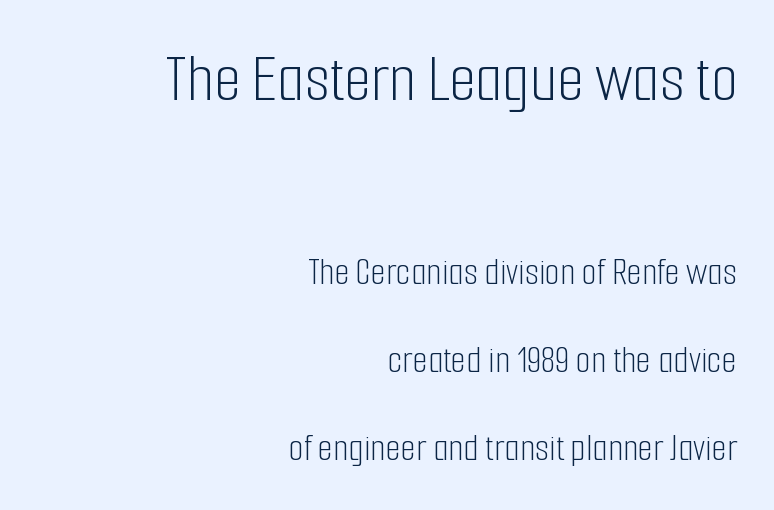
Q: Is the text bold? A: No.
Q: Is the text italic (slanted)? A: No, it is upright.
Q: Is the typeface a serif or a sans-serif typeface? A: Sans-serif.
Q: Is the text underlined? A: No.
Q: How is the paragraph aligned? A: Right-aligned.
Q: Is the spacing between letters normal or unusually wide? A: Normal.
Q: Is the spacing between lines tight, normal or loose? A: Loose.
Q: Which block of text is set in a larger size, the first (top) or the second (bottom)? A: The first (top) one.
Q: Width (condensed, normal, or wide)? A: Condensed.
Q: Stroke contrast? A: Low.
Q: x-height? A: Medium.
Q: Monospaced? A: No.
